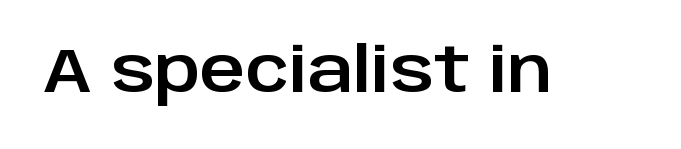
The image shows 62 px sans-serif type, upright; set normal letter spacing, not underlined; low stroke contrast and a large x-height.
